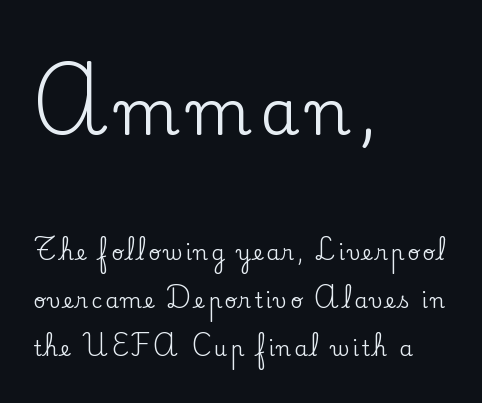
{"serif": "yes", "italic": "no", "width": "normal", "stroke_contrast": "low", "x_height": "small", "monospaced": "no", "underline": "no", "align": "left", "line_spacing": "loose", "line_spacing_ratio": 2.27, "larger_block": "first", "size_ratio": 3.0, "glyph_px": 63}
